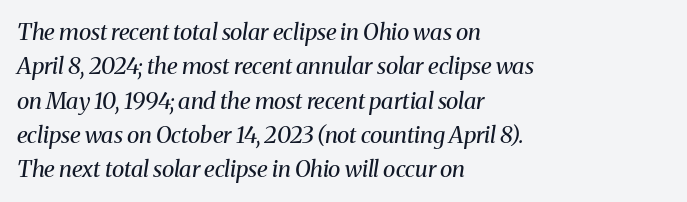
The image shows 23 px text type, italic (leaning right); set left-aligned, normal line spacing (1.49x), normal letter spacing, not underlined.
